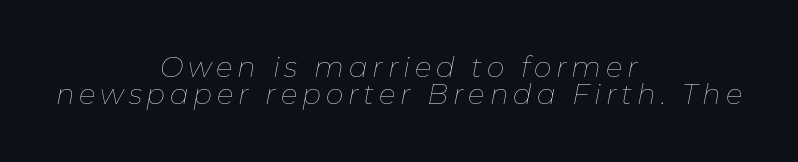
The image shows 28 px thin type, italic (leaning right); set centered, tight line spacing (0.97x), not underlined; low stroke contrast and a medium x-height.
